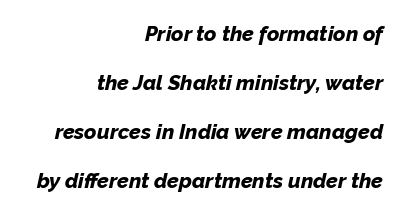
Q: Is the text bold? A: Yes.
Q: Is the text italic (slanted)? A: Yes, it leans right by about 12 degrees.
Q: Is the text underlined? A: No.
Q: How is the paragraph aligned? A: Right-aligned.
Q: Is the spacing between letters normal or unusually wide? A: Normal.
Q: Is the spacing between lines tight, normal or loose? A: Loose.
